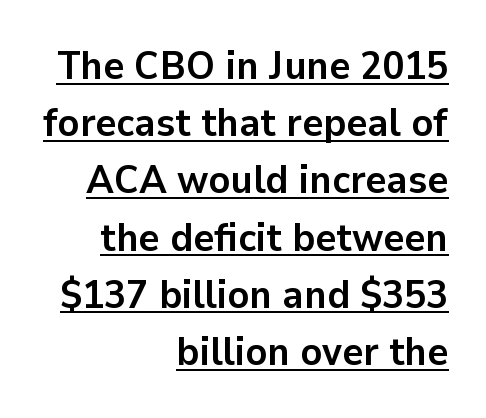
Q: Is the text bold? A: Yes.
Q: Is the text italic (slanted)? A: No, it is upright.
Q: Is the typeface a serif or a sans-serif typeface? A: Sans-serif.
Q: Is the text underlined? A: Yes.
Q: How is the paragraph aligned? A: Right-aligned.
Q: Is the spacing between letters normal or unusually wide? A: Normal.
Q: Is the spacing between lines tight, normal or loose? A: Normal.
Q: Width (condensed, normal, or wide)? A: Normal.
Q: Stroke contrast? A: Low.
Q: x-height? A: Medium.
Q: Monospaced? A: No.
